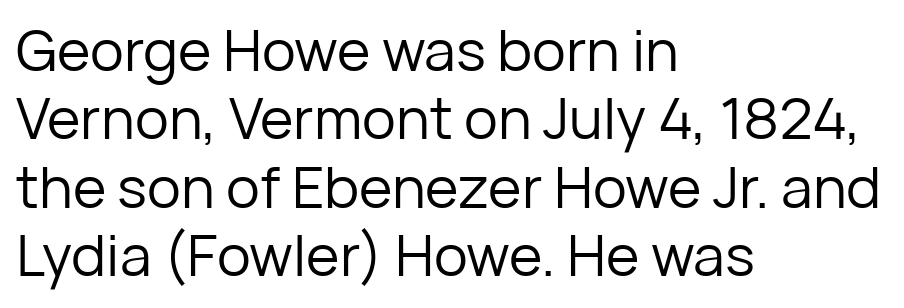
{"serif": "no", "italic": "no", "bold": "no", "weight": "regular", "width": "normal", "stroke_contrast": "low", "x_height": "medium", "monospaced": "no", "underline": "no", "align": "left", "line_spacing_ratio": 1.2, "letter_spacing": "normal", "letter_spacing_em": 0.0, "glyph_px": 57}
